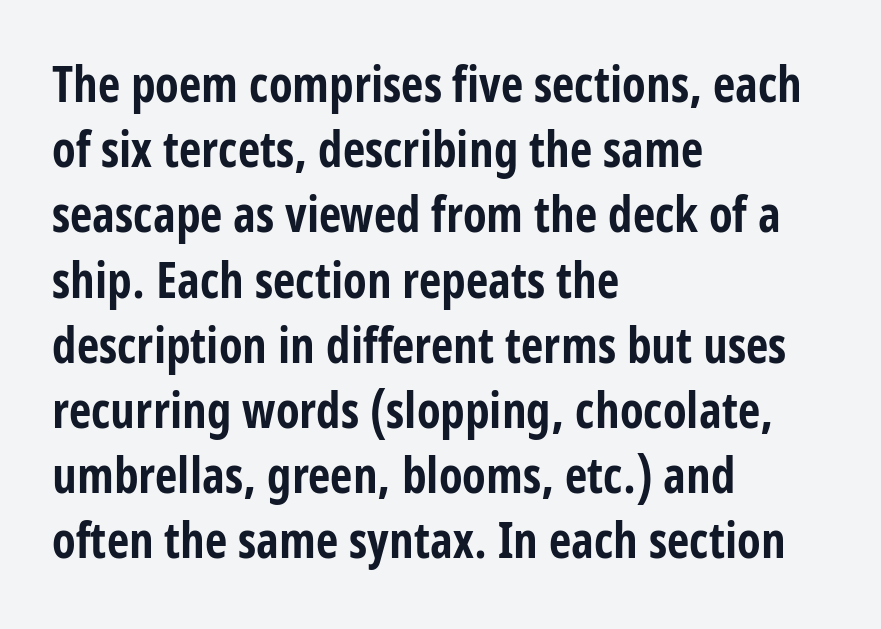
Here the glyphs are tracked normally, forming tight word shapes. Quick note: interline space is typical. These words are printed bold, with thick strokes throughout. Visually the block forms a straight wall on the left and a jagged coastline on the right. Note the varied advance widths — an 'i' is clearly narrower than an 'm'. Italic: no, the glyphs are upright roman.
